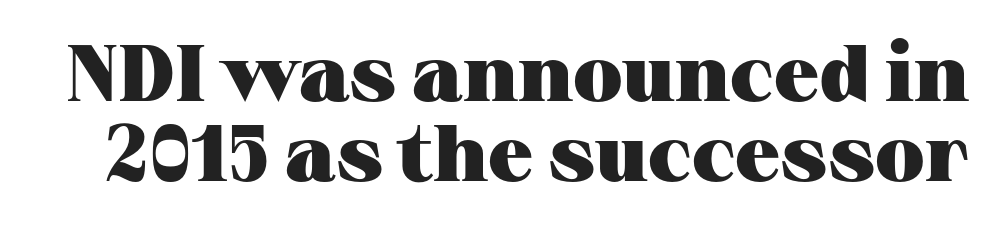
{"serif": "yes", "italic": "no", "bold": "yes", "weight": "heavy", "width": "wide", "stroke_contrast": "medium", "x_height": "medium", "monospaced": "no", "underline": "no", "line_spacing": "tight", "line_spacing_ratio": 1.0, "letter_spacing": "normal", "letter_spacing_em": 0.0, "glyph_px": 80}
